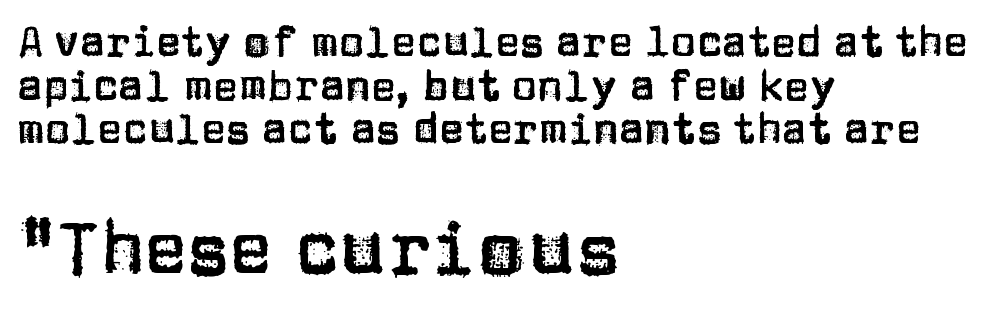
Q: Is the text italic (slanted)? A: No, it is upright.
Q: Is the typeface a serif or a sans-serif typeface? A: Sans-serif.
Q: Is the text underlined? A: No.
Q: How is the paragraph aligned? A: Left-aligned.
Q: Is the spacing between letters normal or unusually wide? A: Normal.
Q: Is the spacing between lines tight, normal or loose? A: Tight.
Q: Which block of text is set in a larger size, the first (top) or the second (bottom)? A: The second (bottom) one.
Q: Width (condensed, normal, or wide)? A: Normal.
Q: Stroke contrast? A: Low.
Q: x-height? A: Large.
Q: Monospaced? A: No.
